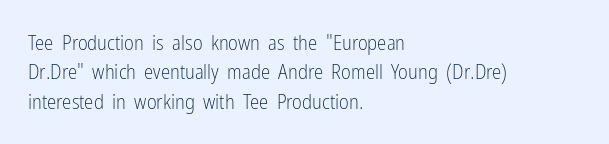
{"italic": "no", "bold": "no", "underline": "no", "align": "left", "line_spacing": "normal", "line_spacing_ratio": 1.4, "letter_spacing": "normal", "letter_spacing_em": 0.0, "glyph_px": 21}
